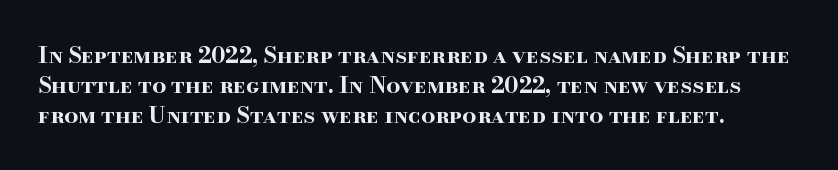
Q: Is the text bold? A: Yes.
Q: Is the text italic (slanted)? A: No, it is upright.
Q: Is the text underlined? A: No.
Q: Is the spacing between letters normal or unusually wide? A: Normal.
Q: Is the spacing between lines tight, normal or loose? A: Normal.
